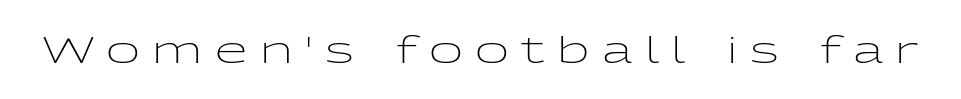
This sample uses expanded letter spacing, leaving extra air between glyphs. The font's upright variant was chosen for this text. The passage shown is typed in a proportional face where columns would drift. The face looks like a standard text weight, possibly lighter. These lines are composed in type without serifs. The string is rendered with underlining switched off.
